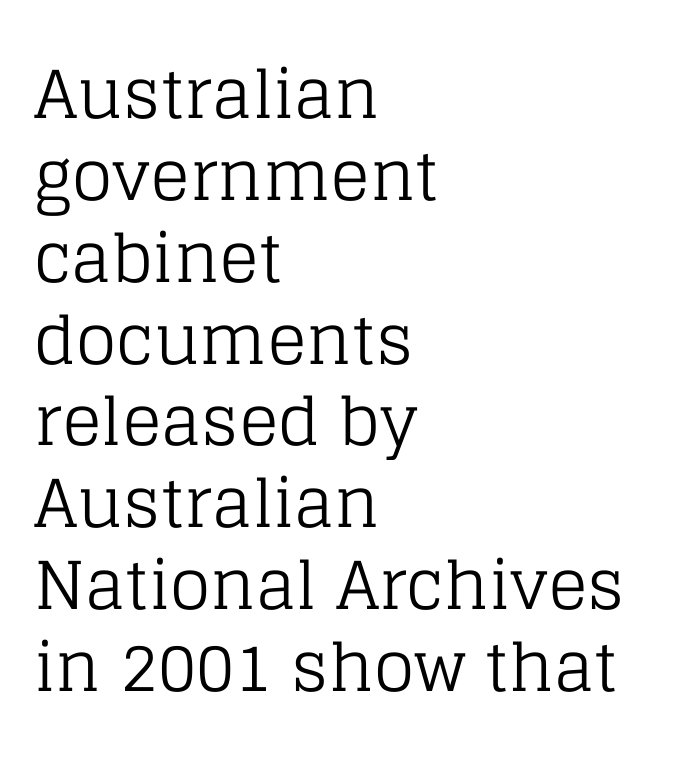
Only glyphs here, with clear space below each row. Tracking value appears to be zero — textbook default spacing. Stroke mass is kept to a normal reading level or below. Are there feet on the stems? There are — it's a serif.
